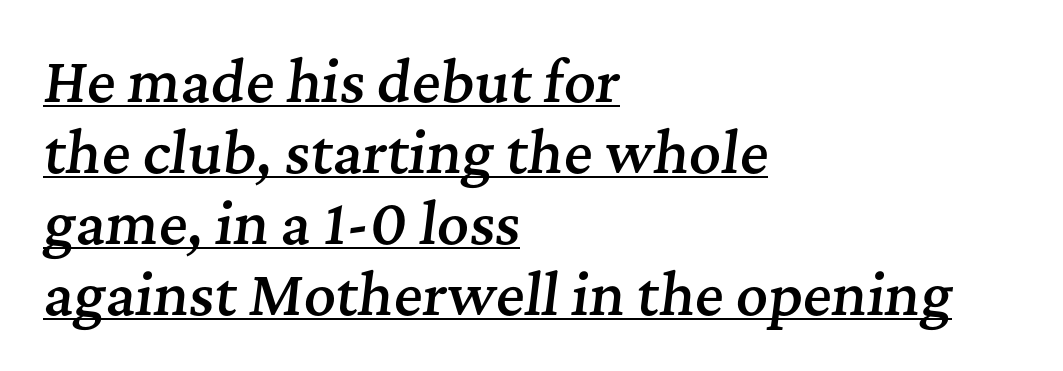
Is there much room between lines? A standard amount, neither cramped nor airy. A typesetter would call this proportional, since set widths differ per character. Stroke thickness is moderately raised; the sample reads as semibold. The font family rendered here belongs to the serif group.
